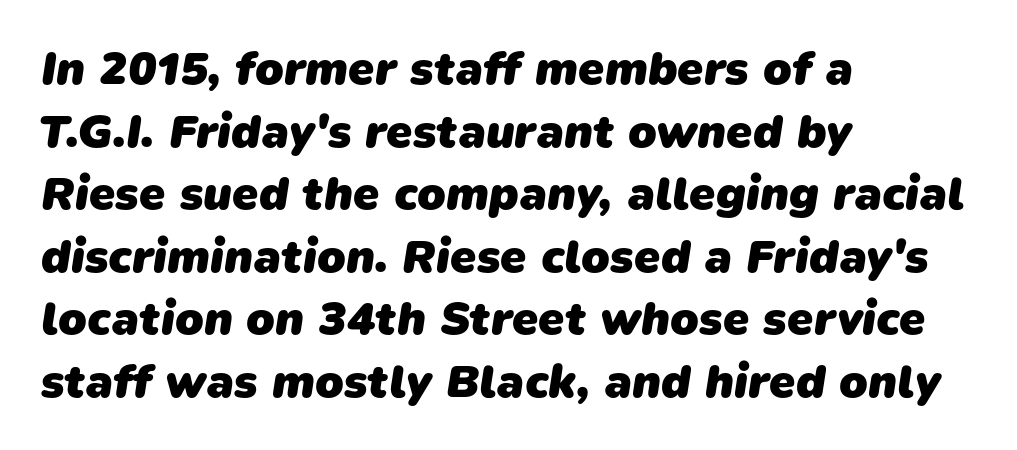
{"serif": "no", "bold": "yes", "weight": "heavy", "width": "normal", "stroke_contrast": "low", "x_height": "medium", "monospaced": "no", "underline": "no", "align": "left", "line_spacing": "normal", "line_spacing_ratio": 1.33, "letter_spacing": "normal", "letter_spacing_em": 0.0, "glyph_px": 47}
